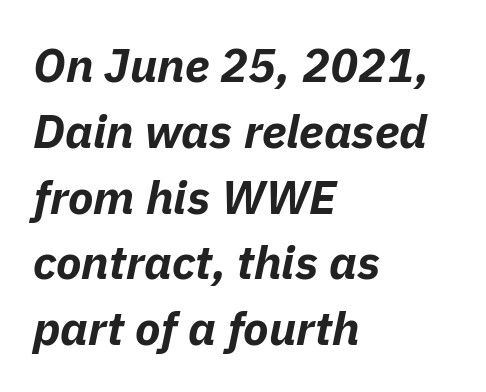
The image shows 47 px bold type, italic (leaning right); set left-aligned, normal line spacing (1.4x), normal letter spacing, not underlined; low stroke contrast and a medium x-height.
